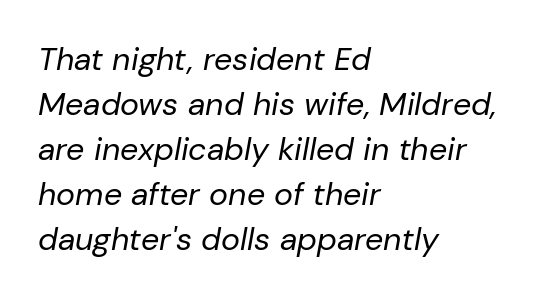
Q: Is the text bold? A: No.
Q: Is the text italic (slanted)? A: Yes, it leans right by about 10 degrees.
Q: Is the text underlined? A: No.
Q: How is the paragraph aligned? A: Left-aligned.
Q: Is the spacing between letters normal or unusually wide? A: Normal.
Q: Is the spacing between lines tight, normal or loose? A: Normal.
Q: Width (condensed, normal, or wide)? A: Normal.
Q: Stroke contrast? A: Low.
Q: x-height? A: Medium.
Q: Monospaced? A: No.
